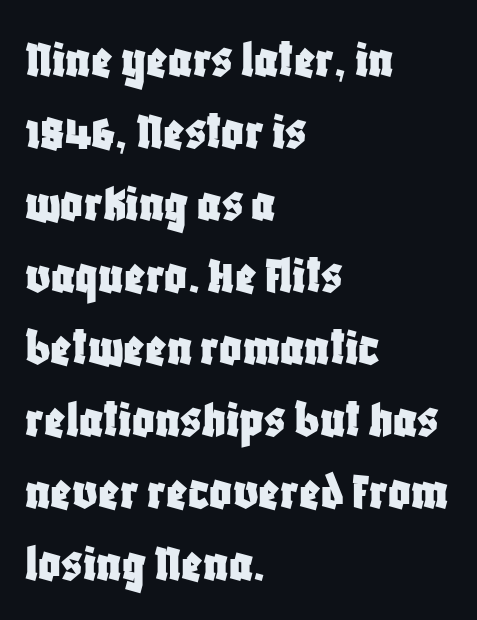
Just letters on the line, the space beneath them empty. Notice how the passage keeps a crisp vertical edge on the left only. The letters stand straight up with perfectly vertical stems. These lines keep a tight, regular rhythm from letter to letter. Horizontal bands of white between lines are of average thickness.
